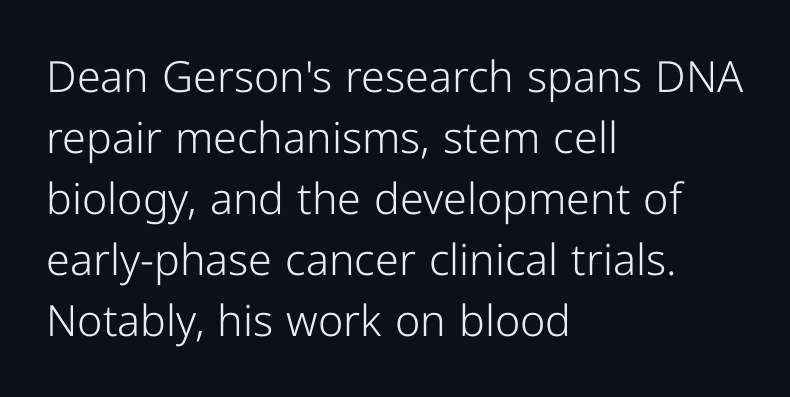
{"serif": "no", "italic": "no", "bold": "no", "weight": "light", "width": "normal", "stroke_contrast": "low", "x_height": "medium", "monospaced": "no", "underline": "no", "align": "left", "line_spacing": "normal", "line_spacing_ratio": 1.42, "letter_spacing": "normal", "letter_spacing_em": 0.0, "glyph_px": 43}
